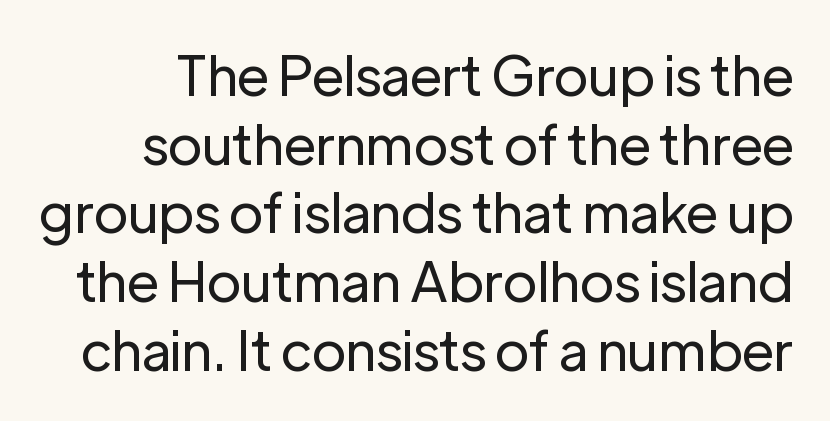
The lettering stays uniformly vertical, giving the passage a roman look. Is this a fixed-width face? No — the glyphs have proportional, varying widths. Classification — sans serif. No extra tracking has been applied to these lines. The area under the type is left untouched.
